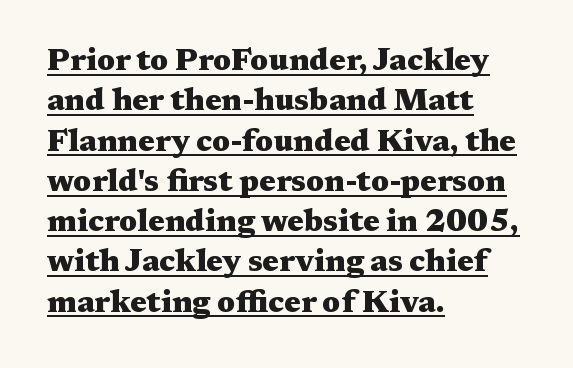
Q: Is the text bold? A: Yes.
Q: Is the text italic (slanted)? A: No, it is upright.
Q: Is the typeface a serif or a sans-serif typeface? A: Serif.
Q: Is the text underlined? A: Yes.
Q: How is the paragraph aligned? A: Left-aligned.
Q: Is the spacing between letters normal or unusually wide? A: Normal.
Q: Is the spacing between lines tight, normal or loose? A: Normal.
Q: Width (condensed, normal, or wide)? A: Wide.
Q: Stroke contrast? A: Medium.
Q: x-height? A: Medium.
Q: Monospaced? A: No.
